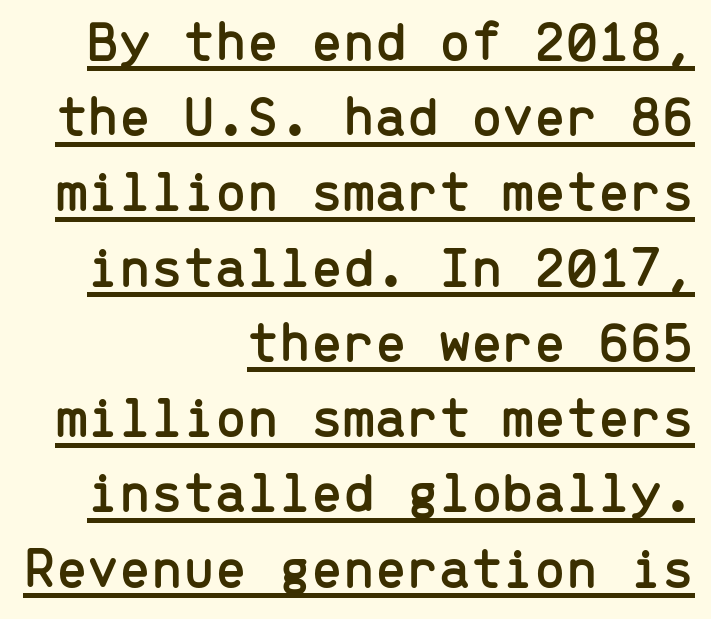
{"serif": "no", "italic": "no", "width": "normal", "stroke_contrast": "low", "x_height": "medium", "monospaced": "yes", "underline": "yes", "align": "right", "line_spacing": "normal", "line_spacing_ratio": 1.32, "letter_spacing": "normal", "letter_spacing_em": 0.0, "glyph_px": 57}
